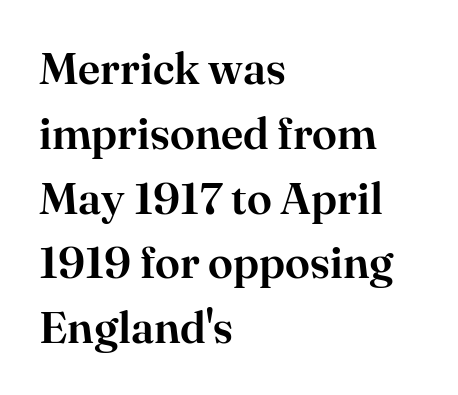
The image shows 45 px serif type, upright; set left-aligned, normal line spacing (1.44x), normal letter spacing, not underlined; high stroke contrast and a small x-height.
